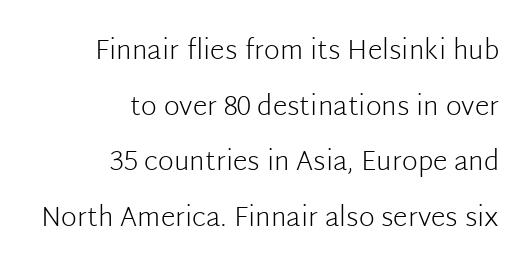
Q: Is the text bold? A: No.
Q: Is the text italic (slanted)? A: No, it is upright.
Q: Is the text underlined? A: No.
Q: How is the paragraph aligned? A: Right-aligned.
Q: Is the spacing between letters normal or unusually wide? A: Normal.
Q: Is the spacing between lines tight, normal or loose? A: Loose.
